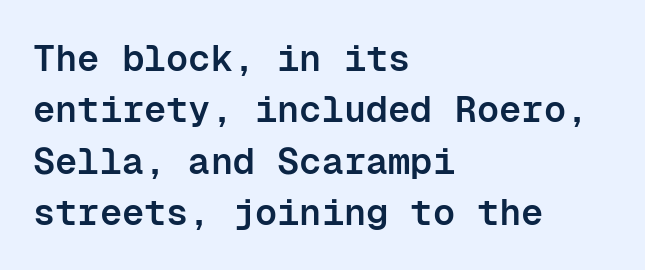
{"serif": "no", "italic": "no", "bold": "semi", "weight": "semibold", "width": "normal", "stroke_contrast": "low", "x_height": "medium", "monospaced": "yes", "underline": "no", "align": "left", "line_spacing": "normal", "line_spacing_ratio": 1.39, "letter_spacing": "normal", "letter_spacing_em": 0.0, "glyph_px": 37}
